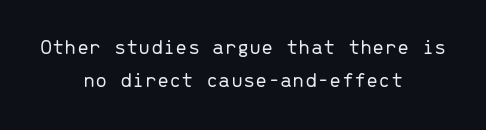
{"italic": "no", "bold": "no", "underline": "no", "align": "center", "line_spacing": "normal", "line_spacing_ratio": 1.49, "letter_spacing": "normal", "letter_spacing_em": 0.0, "glyph_px": 22}
